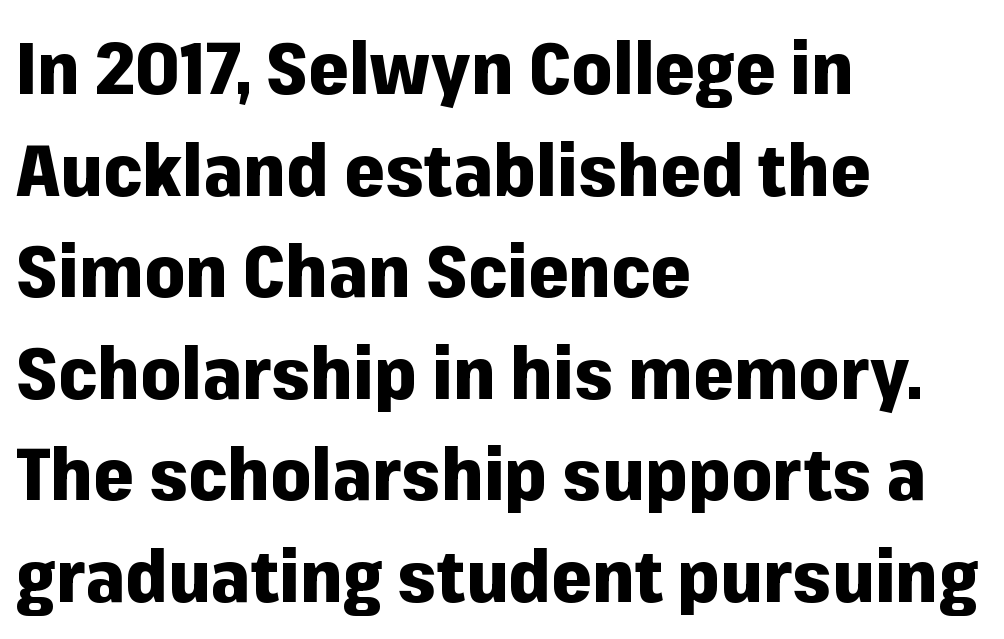
Q: Is the text bold? A: Yes.
Q: Is the text italic (slanted)? A: No, it is upright.
Q: Is the typeface a serif or a sans-serif typeface? A: Sans-serif.
Q: Is the text underlined? A: No.
Q: How is the paragraph aligned? A: Left-aligned.
Q: Is the spacing between letters normal or unusually wide? A: Normal.
Q: Is the spacing between lines tight, normal or loose? A: Normal.
Q: Width (condensed, normal, or wide)? A: Normal.
Q: Stroke contrast? A: Low.
Q: x-height? A: Medium.
Q: Monospaced? A: No.
